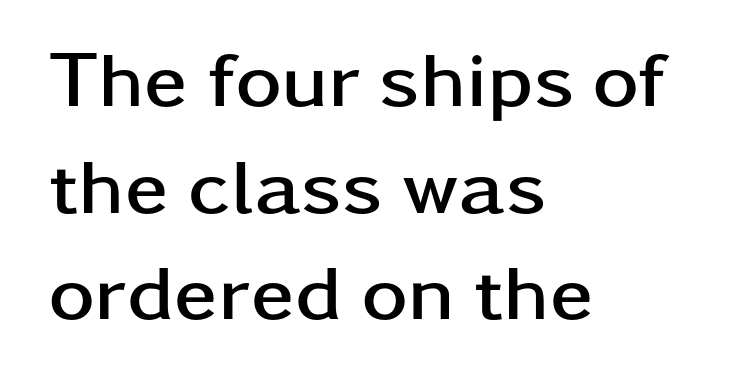
Q: Is the text bold? A: Yes.
Q: Is the text italic (slanted)? A: No, it is upright.
Q: Is the typeface a serif or a sans-serif typeface? A: Sans-serif.
Q: Is the text underlined? A: No.
Q: How is the paragraph aligned? A: Left-aligned.
Q: Is the spacing between letters normal or unusually wide? A: Normal.
Q: Is the spacing between lines tight, normal or loose? A: Normal.
Q: Width (condensed, normal, or wide)? A: Wide.
Q: Stroke contrast? A: Low.
Q: x-height? A: Medium.
Q: Monospaced? A: No.
